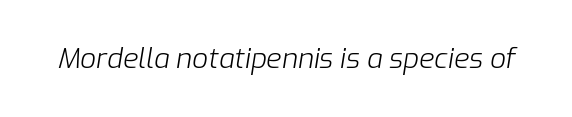
Q: Is the text bold? A: No.
Q: Is the text italic (slanted)? A: Yes, it leans right by about 9 degrees.
Q: Is the text underlined? A: No.
Q: Is the spacing between letters normal or unusually wide? A: Normal.
Q: Width (condensed, normal, or wide)? A: Normal.
Q: Stroke contrast? A: Low.
Q: x-height? A: Medium.
Q: Monospaced? A: No.
